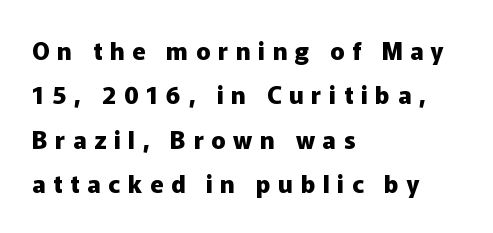
The image shows 24 px bold type, upright; set left-aligned, line spacing 1.85x, unusually wide letter spacing (+0.32 em), not underlined.
